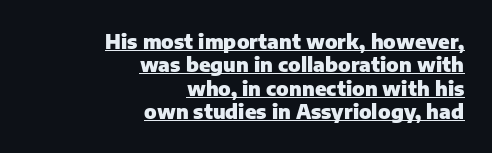
The image shows 20 px bold type, upright; set right-aligned, line spacing 1.17x, normal letter spacing, underlined.
